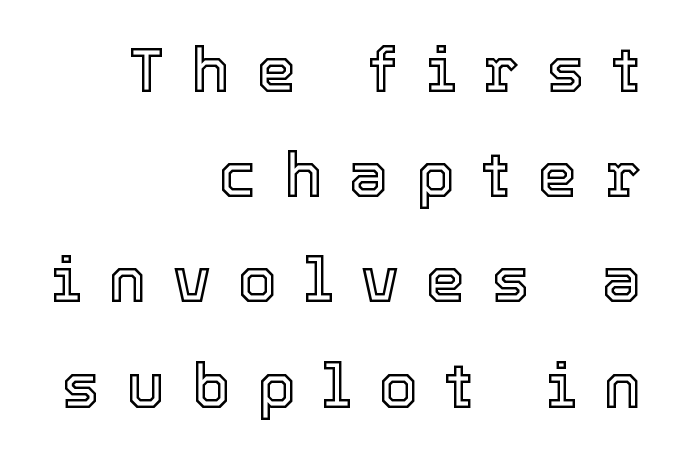
{"italic": "no", "width": "normal", "x_height": "medium", "monospaced": "no", "underline": "no", "align": "right", "line_spacing": "normal", "line_spacing_ratio": 1.67, "letter_spacing": "wide", "letter_spacing_em": 0.43, "glyph_px": 63}
